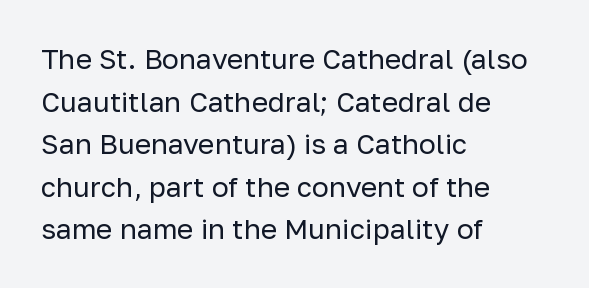
The image shows 28 px regular-weight sans-serif type, upright; set left-aligned, normal line spacing (1.52x), normal letter spacing, not underlined; low stroke contrast and a medium x-height.
